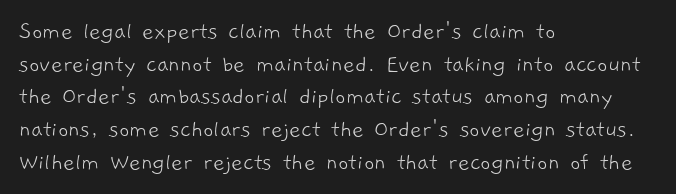
The image shows 25 px text type; set left-aligned, normal line spacing (1.31x), normal letter spacing, not underlined.
